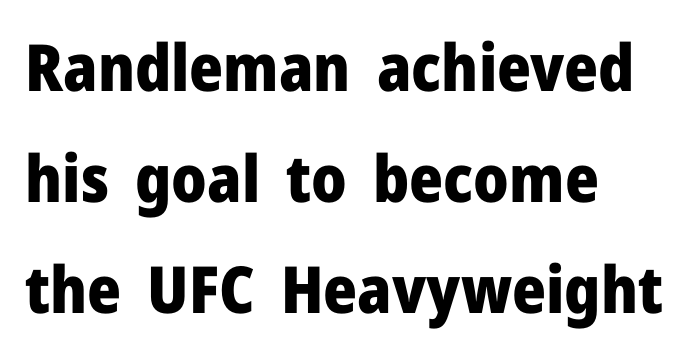
The image shows 65 px heavy sans-serif type, upright; set left-aligned, line spacing 1.71x, normal letter spacing, not underlined; low stroke contrast and a medium x-height.
